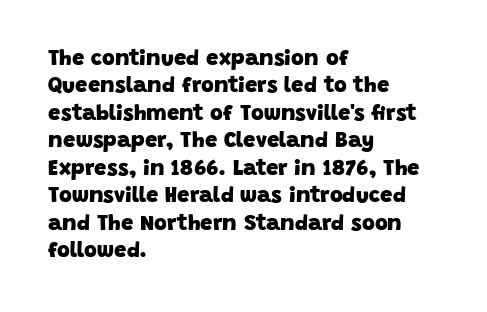
Q: Is the text bold? A: Yes.
Q: Is the text underlined? A: No.
Q: How is the paragraph aligned? A: Left-aligned.
Q: Is the spacing between letters normal or unusually wide? A: Normal.
Q: Is the spacing between lines tight, normal or loose? A: Normal.
